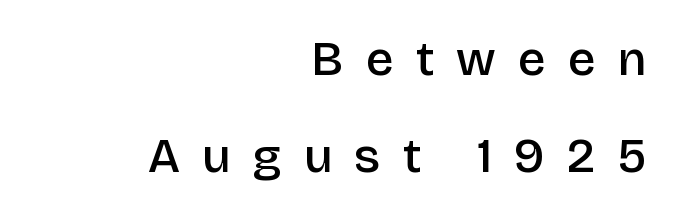
In terms of letterspacing, this is a distinctly airy, spread setting. Does the type have serifs? No, each stem ends abruptly. A great deal of white space separates one row of letters from the next. The space directly below the letters is spotless. Note the varied advance widths — an 'i' is clearly narrower than an 'm'. Typesetter's note: demi weight, one step under bold.
